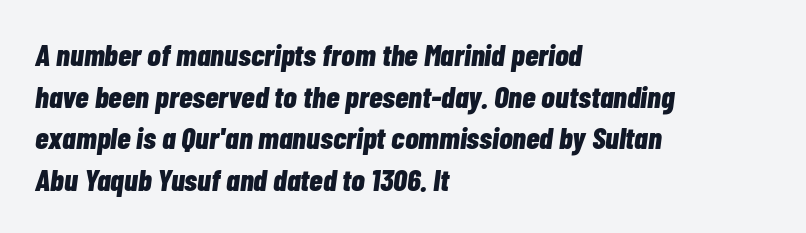
{"italic": "yes", "lean": "right", "slant_degrees": 7, "bold": "yes", "weight": "bold", "width": "condensed", "stroke_contrast": "low", "x_height": "medium", "monospaced": "no", "underline": "no", "align": "left", "line_spacing": "normal", "line_spacing_ratio": 1.34, "letter_spacing": "normal", "letter_spacing_em": 0.0, "glyph_px": 31}
